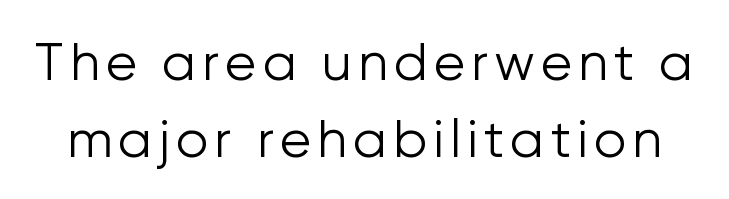
The image shows 52 px light sans-serif type, upright; set normal line spacing (1.48x), not underlined; low stroke contrast and a medium x-height.
